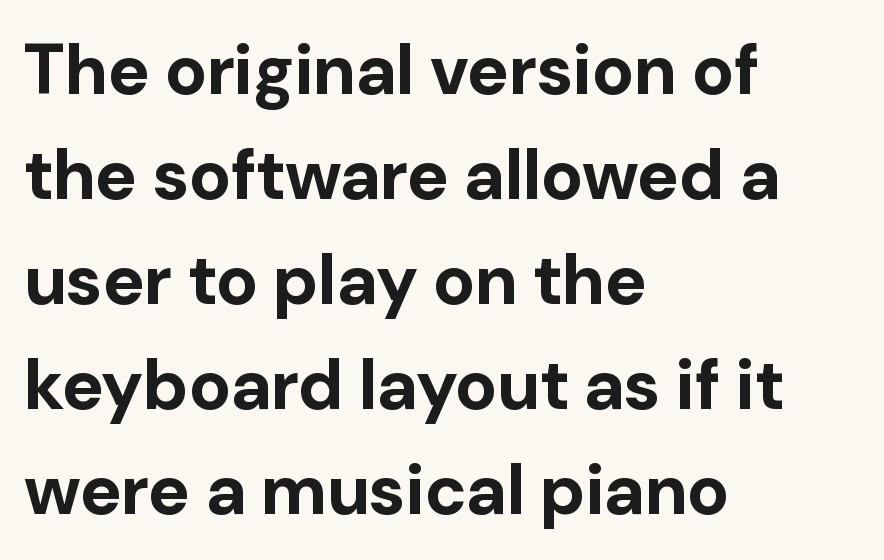
Letterform terminals end flat and unadorned throughout the passage. Glance below the letters and you will spot only blank space. The lettering stays uniformly vertical, giving the passage a roman look. Standard letterfit; no display-style spreading of the glyphs.
